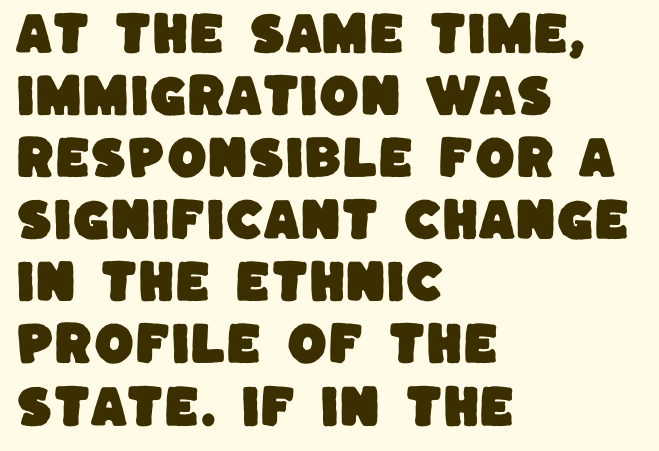
Q: Is the typeface a serif or a sans-serif typeface? A: Sans-serif.
Q: Is the text underlined? A: No.
Q: How is the paragraph aligned? A: Left-aligned.
Q: Is the spacing between letters normal or unusually wide? A: Normal.
Q: Is the spacing between lines tight, normal or loose? A: Normal.
Q: Width (condensed, normal, or wide)? A: Normal.
Q: Stroke contrast? A: Low.
Q: x-height? A: Large.
Q: Monospaced? A: No.
